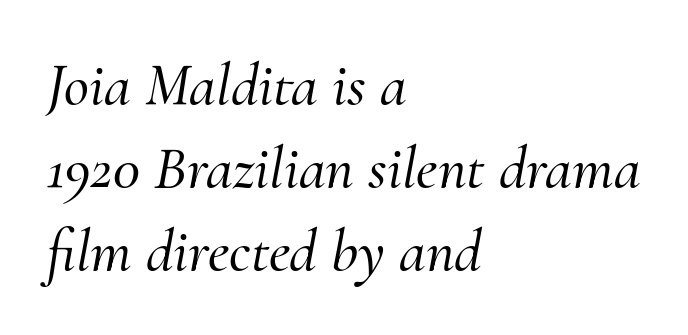
This sample is left-justified, so line endings fall wherever the words run out. Emphasis-style slanted type is in use. Each letter keeps its own natural width here, so spacing adapts to shape. Each word holds together tightly as a unit, with standard inter-letter gaps. The typeface chosen for these lines features serifs.
